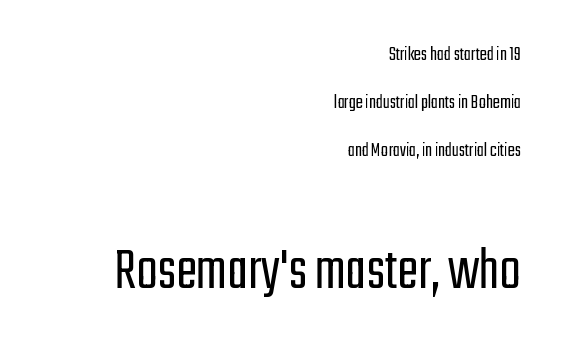
Q: Is the text bold? A: No.
Q: Is the text italic (slanted)? A: No, it is upright.
Q: Is the typeface a serif or a sans-serif typeface? A: Sans-serif.
Q: Is the text underlined? A: No.
Q: How is the paragraph aligned? A: Right-aligned.
Q: Is the spacing between letters normal or unusually wide? A: Normal.
Q: Is the spacing between lines tight, normal or loose? A: Loose.
Q: Which block of text is set in a larger size, the first (top) or the second (bottom)? A: The second (bottom) one.
Q: Width (condensed, normal, or wide)? A: Condensed.
Q: Stroke contrast? A: Low.
Q: x-height? A: Medium.
Q: Monospaced? A: No.
